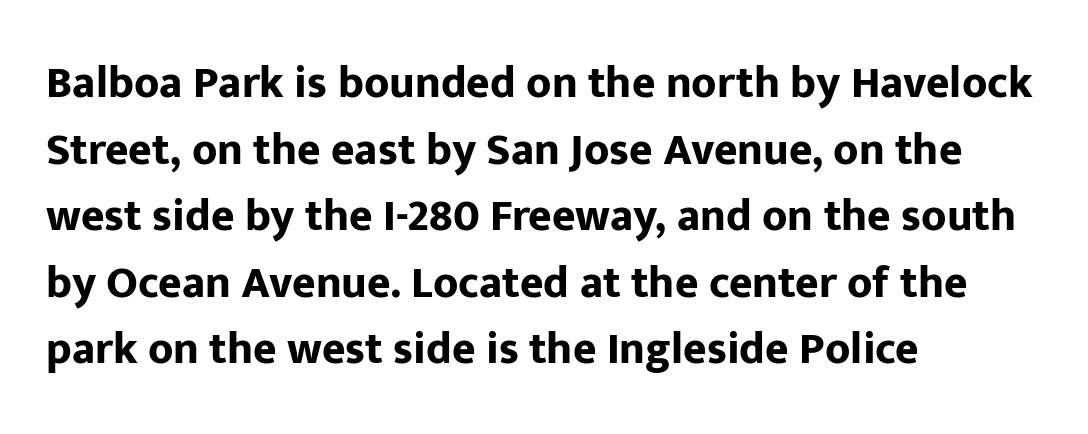
{"serif": "no", "italic": "no", "bold": "yes", "weight": "bold", "width": "normal", "stroke_contrast": "low", "x_height": "medium", "monospaced": "no", "underline": "no", "align": "left", "line_spacing": "normal", "line_spacing_ratio": 1.48, "letter_spacing": "normal", "letter_spacing_em": 0.0, "glyph_px": 45}
